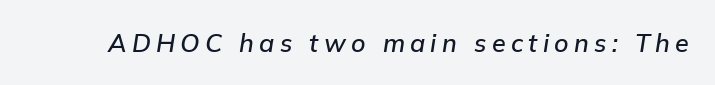
Q: Is the text italic (slanted)? A: Yes, it leans right by about 9 degrees.
Q: Is the text underlined? A: No.
Q: Is the spacing between letters normal or unusually wide? A: Unusually wide.
